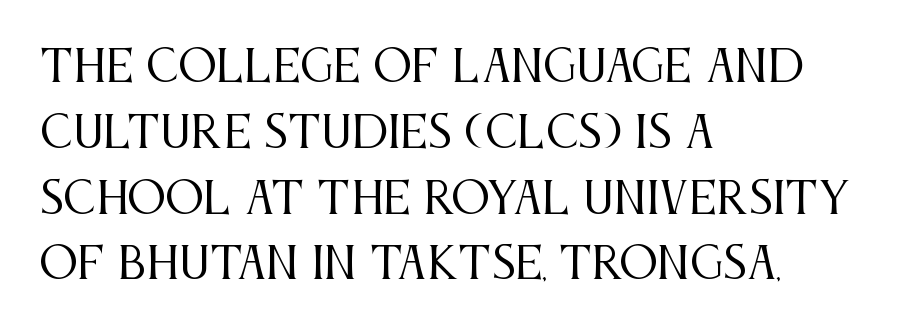
Which margin do the lines hug? The left one — the right edge is uneven. The baseline area is clear. This sample has the flowing, uneven cadence of proportional lettering. The gaps between neighbouring characters are ordinary and unremarkable.
